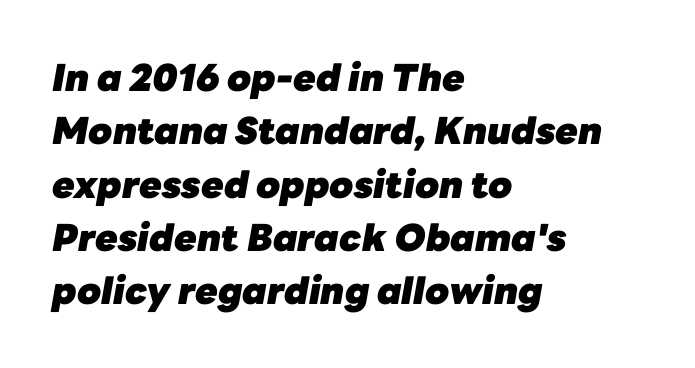
{"italic": "yes", "lean": "right", "slant_degrees": 10, "bold": "yes", "weight": "heavy", "width": "normal", "stroke_contrast": "low", "x_height": "medium", "monospaced": "no", "underline": "no", "align": "left", "line_spacing": "normal", "line_spacing_ratio": 1.44, "letter_spacing": "normal", "letter_spacing_em": 0.0, "glyph_px": 37}
